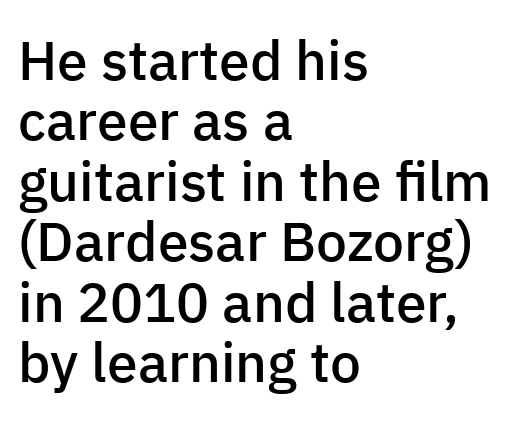
The image shows 55 px semibold sans-serif type, upright; set left-aligned, tight line spacing (1.1x), normal letter spacing, not underlined; low stroke contrast and a medium x-height.
